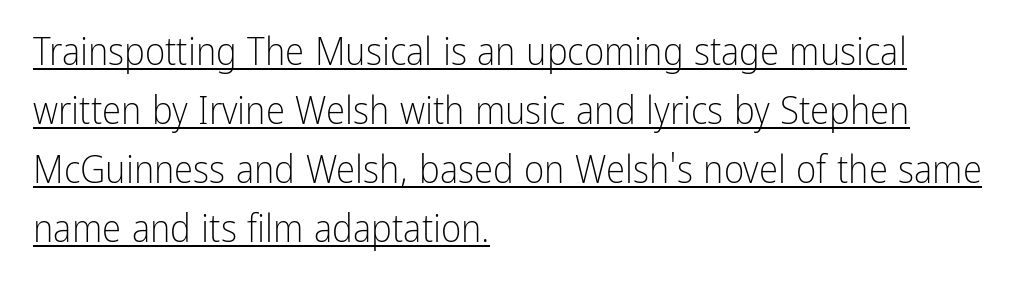
{"serif": "no", "italic": "no", "bold": "no", "weight": "light", "width": "condensed", "stroke_contrast": "low", "x_height": "medium", "monospaced": "no", "underline": "yes", "align": "left", "line_spacing": "normal", "line_spacing_ratio": 1.51, "letter_spacing": "normal", "letter_spacing_em": 0.0, "glyph_px": 39}
